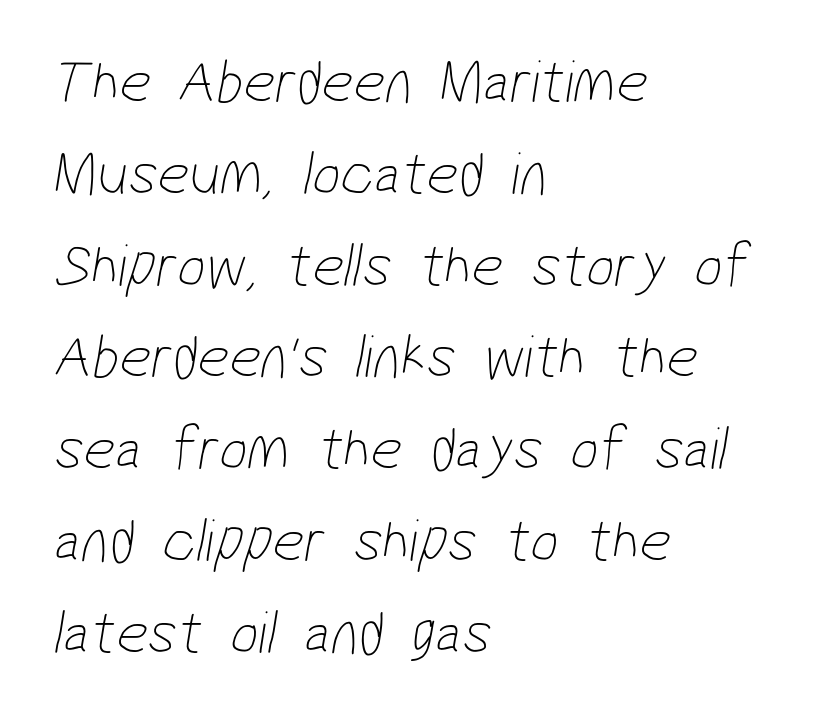
Q: Is the text bold? A: No.
Q: Is the typeface a serif or a sans-serif typeface? A: Sans-serif.
Q: Is the text underlined? A: No.
Q: How is the paragraph aligned? A: Left-aligned.
Q: Is the spacing between letters normal or unusually wide? A: Normal.
Q: Is the spacing between lines tight, normal or loose? A: Normal.
Q: Width (condensed, normal, or wide)? A: Condensed.
Q: Stroke contrast? A: Low.
Q: x-height? A: Medium.
Q: Monospaced? A: No.
